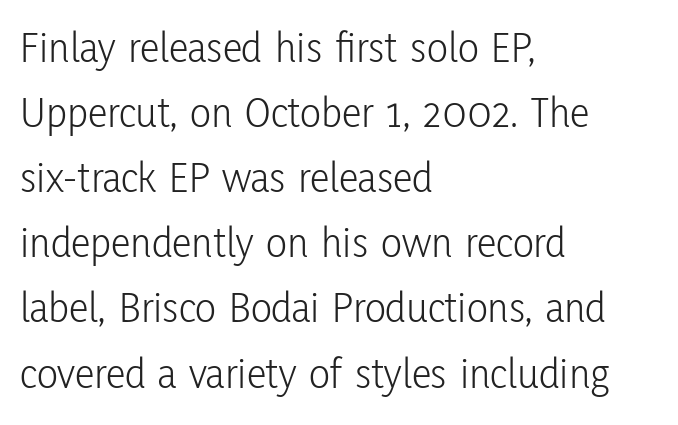
Q: Is the text bold? A: No.
Q: Is the text italic (slanted)? A: No, it is upright.
Q: Is the typeface a serif or a sans-serif typeface? A: Sans-serif.
Q: Is the text underlined? A: No.
Q: How is the paragraph aligned? A: Left-aligned.
Q: Is the spacing between letters normal or unusually wide? A: Normal.
Q: Is the spacing between lines tight, normal or loose? A: Normal.
Q: Width (condensed, normal, or wide)? A: Condensed.
Q: Stroke contrast? A: Low.
Q: x-height? A: Medium.
Q: Monospaced? A: No.
